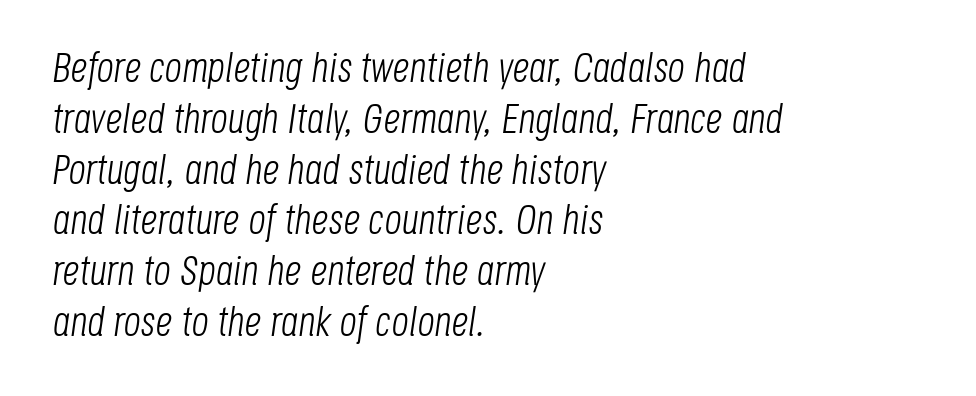
The image shows 42 px light, condensed type, italic (leaning right); set left-aligned, line spacing 1.21x, normal letter spacing, not underlined; low stroke contrast and a large x-height.
